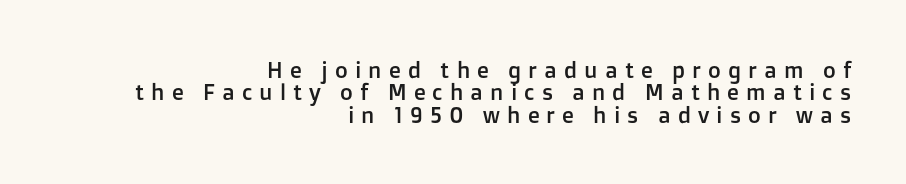
Q: Is the text italic (slanted)? A: No, it is upright.
Q: Is the text underlined? A: No.
Q: How is the paragraph aligned? A: Right-aligned.
Q: Is the spacing between letters normal or unusually wide? A: Unusually wide.
Q: Is the spacing between lines tight, normal or loose? A: Tight.
